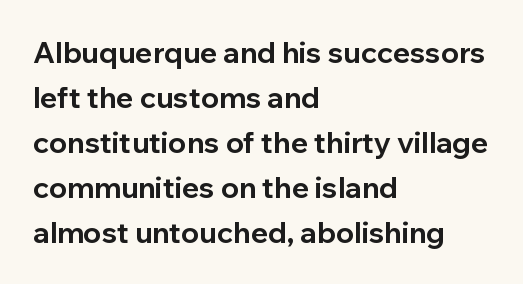
The image shows 29 px bold sans-serif type, upright; set left-aligned, normal line spacing (1.55x), normal letter spacing, not underlined; low stroke contrast and a medium x-height.
